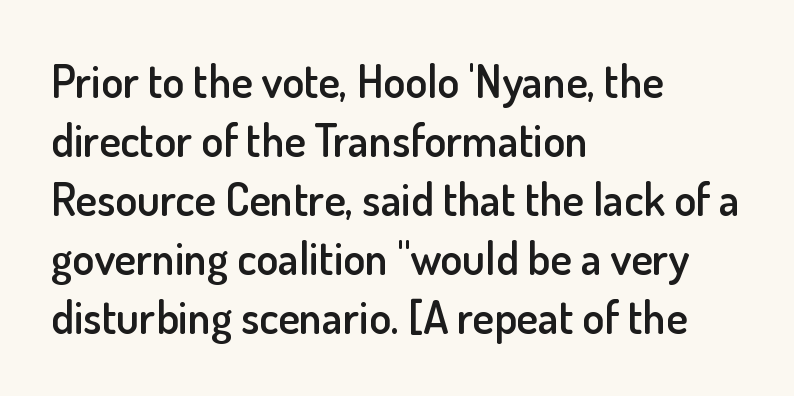
The image shows 45 px semibold sans-serif type, upright; set left-aligned, normal line spacing (1.31x), normal letter spacing, not underlined; low stroke contrast and a small x-height.
